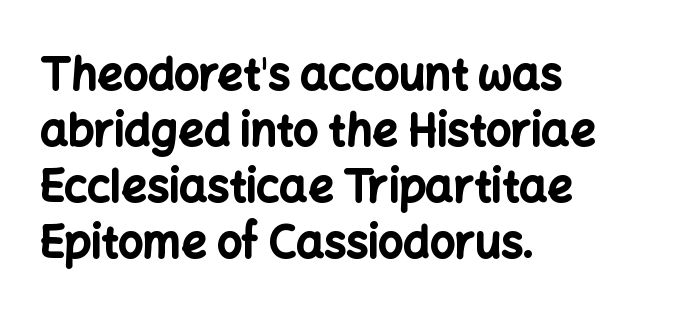
Q: Is the text bold? A: Yes.
Q: Is the text italic (slanted)? A: No, it is upright.
Q: Is the typeface a serif or a sans-serif typeface? A: Sans-serif.
Q: Is the text underlined? A: No.
Q: How is the paragraph aligned? A: Left-aligned.
Q: Is the spacing between letters normal or unusually wide? A: Normal.
Q: Is the spacing between lines tight, normal or loose? A: Normal.
Q: Width (condensed, normal, or wide)? A: Normal.
Q: Stroke contrast? A: Low.
Q: x-height? A: Medium.
Q: Monospaced? A: No.
